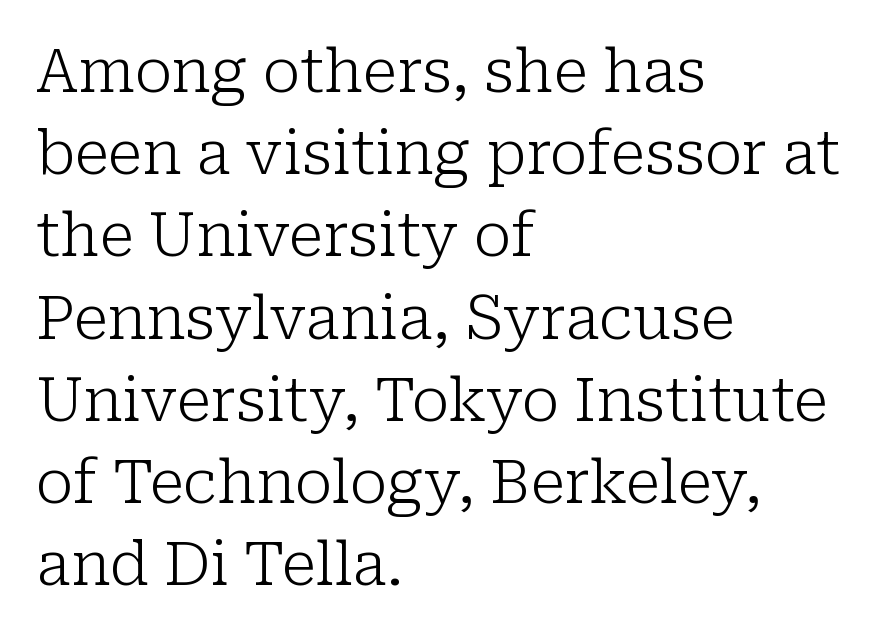
Q: Is the text bold? A: No.
Q: Is the text italic (slanted)? A: No, it is upright.
Q: Is the typeface a serif or a sans-serif typeface? A: Serif.
Q: Is the text underlined? A: No.
Q: How is the paragraph aligned? A: Left-aligned.
Q: Is the spacing between letters normal or unusually wide? A: Normal.
Q: Is the spacing between lines tight, normal or loose? A: Normal.
Q: Width (condensed, normal, or wide)? A: Normal.
Q: Stroke contrast? A: Low.
Q: x-height? A: Medium.
Q: Monospaced? A: No.
